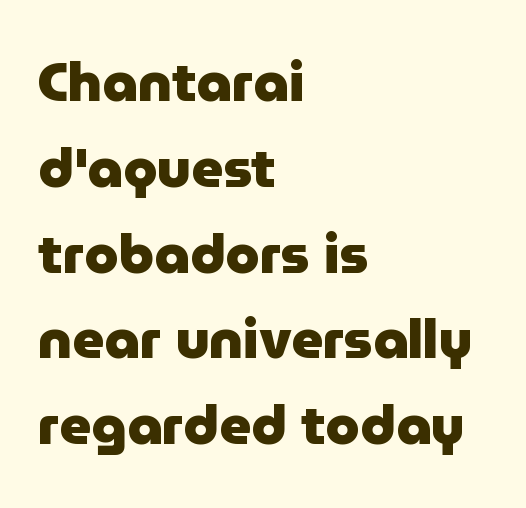
Students, observe: this is what conventionally led text looks like. These lines are set flush left with a ragged right edge. The passage shown is typed in a proportional face where columns would drift. The strip under each line holds only bare page. The face used here is rendered with its standard letterfit.
